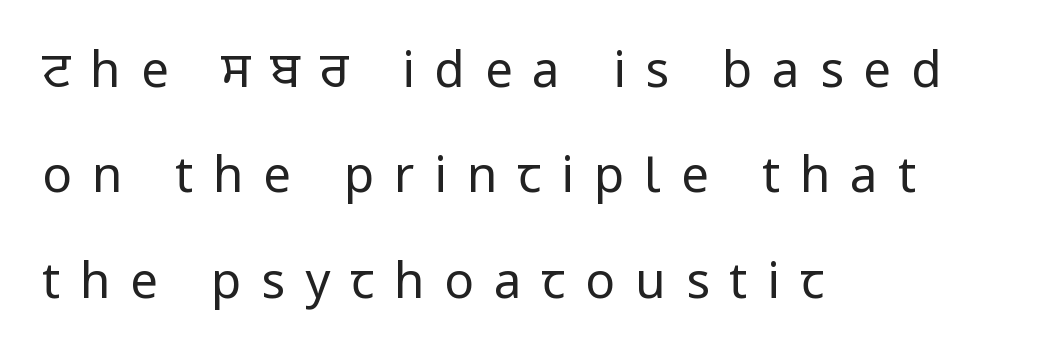
You could not count columns in this text — the font is proportionally spaced. The lettering holds an erect, upright posture throughout. The specimen omits any rule beneath the text block's lines. One glance says open: line gaps are wider than usual. The paragraph shown leans on its left margin.
